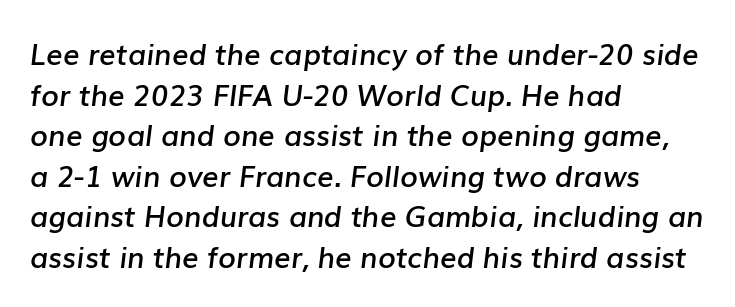
Q: Is the text bold? A: Semi-bold.
Q: Is the text italic (slanted)? A: Yes, it leans right by about 7 degrees.
Q: Is the text underlined? A: No.
Q: How is the paragraph aligned? A: Left-aligned.
Q: Is the spacing between letters normal or unusually wide? A: Normal.
Q: Is the spacing between lines tight, normal or loose? A: Normal.
Q: Width (condensed, normal, or wide)? A: Normal.
Q: Stroke contrast? A: Low.
Q: x-height? A: Medium.
Q: Monospaced? A: No.
